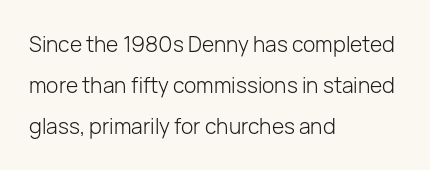
{"italic": "no", "bold": "no", "underline": "no", "align": "left", "line_spacing": "loose", "line_spacing_ratio": 1.95, "letter_spacing": "normal", "letter_spacing_em": 0.0, "glyph_px": 21}
